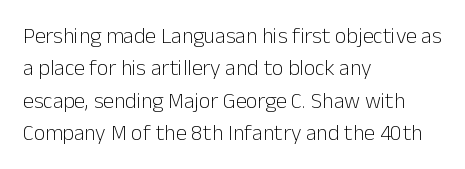
Does extra space separate the letters? No, they use regular spacing. Compared with a typical body face, this is equally light or lighter still. Casual observation: everything's shoved over to the left. This sample keeps an unexceptional amount of space between lines.
